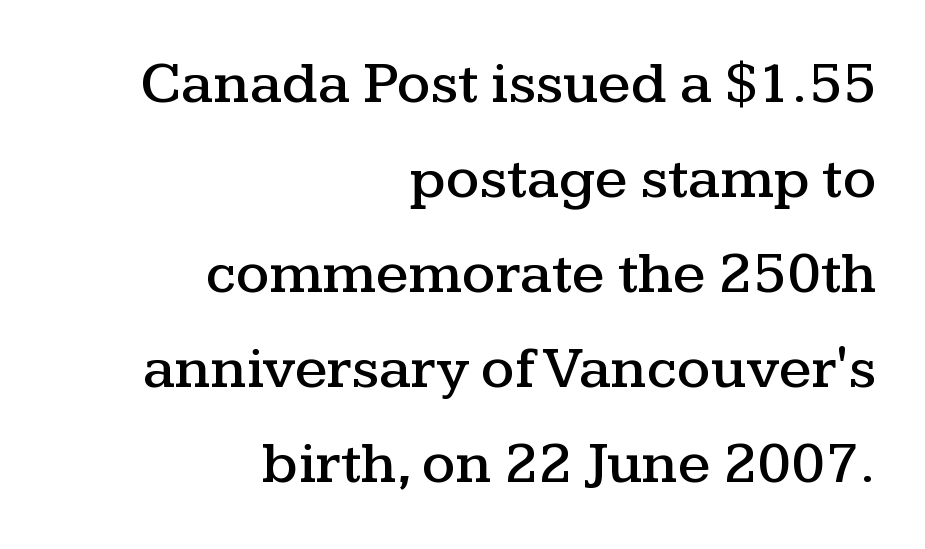
Every row of glyphs terminates at an identical x-position on the right. Is there much room between lines? A standard amount, neither cramped nor airy. The face used here is proportionally spaced, like ordinary book or web type. You can tell it's not italic because the verticals are truly vertical. Is the letter spacing exaggerated? No — it looks like the ordinary default.
